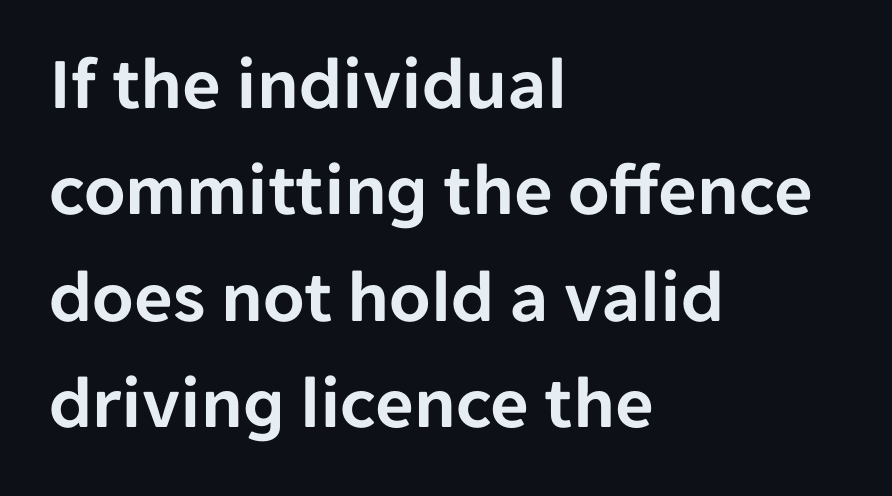
{"serif": "no", "italic": "no", "width": "normal", "stroke_contrast": "low", "x_height": "medium", "monospaced": "no", "underline": "no", "align": "left", "line_spacing": "normal", "line_spacing_ratio": 1.42, "letter_spacing": "normal", "letter_spacing_em": 0.0, "glyph_px": 75}
